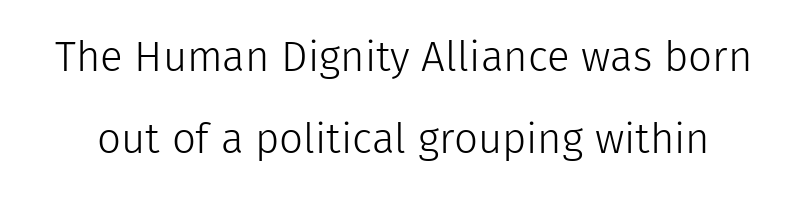
Q: Is the text bold? A: No.
Q: Is the text italic (slanted)? A: No, it is upright.
Q: Is the typeface a serif or a sans-serif typeface? A: Sans-serif.
Q: Is the text underlined? A: No.
Q: Is the spacing between letters normal or unusually wide? A: Normal.
Q: Is the spacing between lines tight, normal or loose? A: Loose.
Q: Width (condensed, normal, or wide)? A: Normal.
Q: Stroke contrast? A: Low.
Q: x-height? A: Medium.
Q: Monospaced? A: No.
